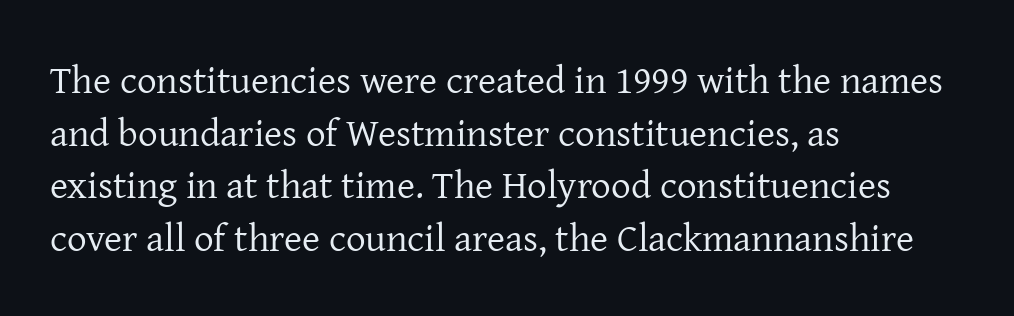
Stems and bowls with no extra thickness — not bold. Every row of glyphs begins at an identical x-position on the left. Do the characters align in a grid? No, the font is proportional. Compared with typical body copy, the letter spacing here is the same.
